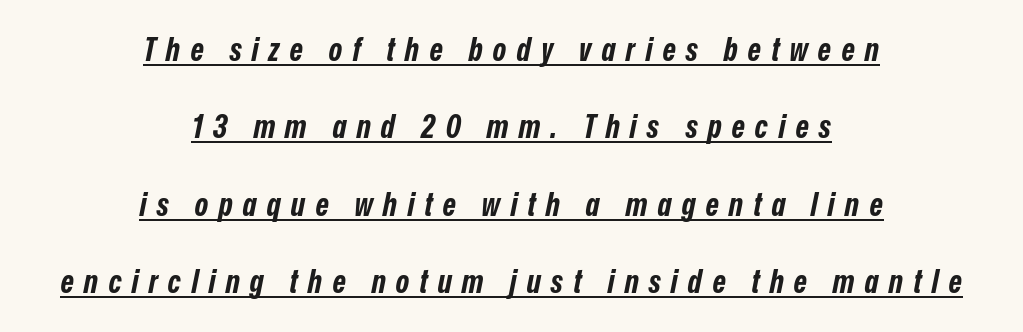
{"italic": "yes", "lean": "right", "slant_degrees": 12, "bold": "yes", "weight": "bold", "width": "condensed", "stroke_contrast": "low", "x_height": "medium", "monospaced": "no", "underline": "yes", "align": "center", "line_spacing": "loose", "line_spacing_ratio": 2.42, "letter_spacing": "wide", "letter_spacing_em": 0.32, "glyph_px": 32}
